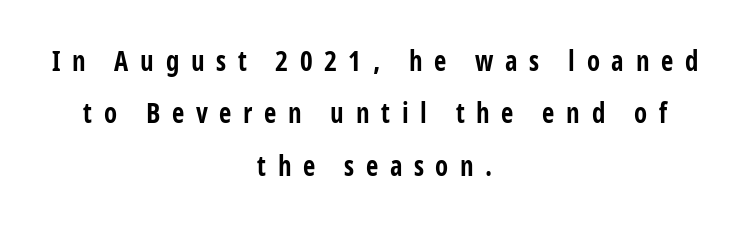
{"italic": "no", "bold": "yes", "underline": "no", "align": "center", "line_spacing": "loose", "line_spacing_ratio": 1.94, "letter_spacing": "wide", "letter_spacing_em": 0.43, "glyph_px": 27}
